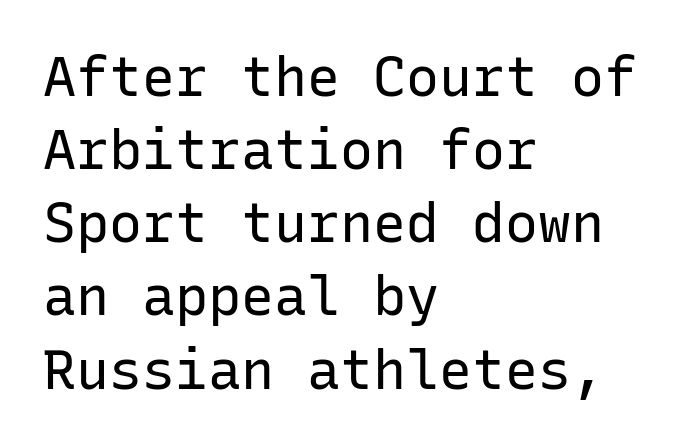
The paragraph shown leans on its left margin. Weight: in the light-to-regular range. A typesetter would call this zero additional tracking. Posture: vertical. The passage shown is not underscored anywhere.
